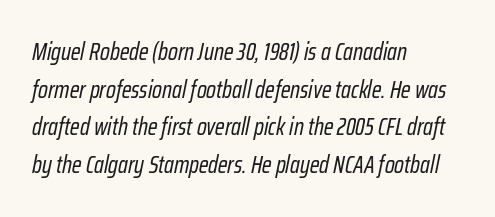
The image shows 24 px text type, italic (leaning right); set left-aligned, normal line spacing (1.57x), normal letter spacing, not underlined.
